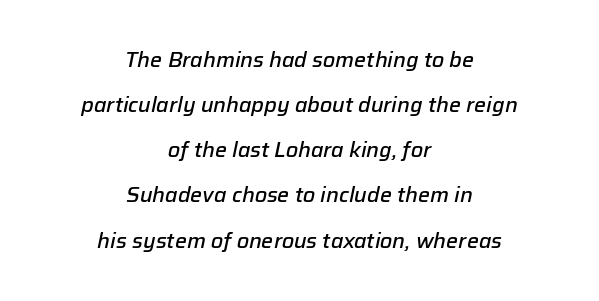
The image shows 21 px text type, italic (leaning right); set centered, loose line spacing (2.15x), normal letter spacing, not underlined.
